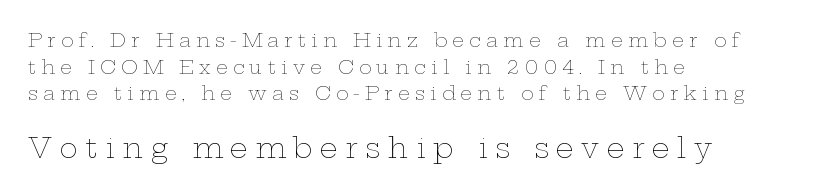
Q: Is the text bold? A: No.
Q: Is the text italic (slanted)? A: No, it is upright.
Q: Is the text underlined? A: No.
Q: How is the paragraph aligned? A: Left-aligned.
Q: Is the spacing between letters normal or unusually wide? A: Unusually wide.
Q: Is the spacing between lines tight, normal or loose? A: Normal.
Q: Which block of text is set in a larger size, the first (top) or the second (bottom)? A: The second (bottom) one.
Q: Width (condensed, normal, or wide)? A: Wide.
Q: Stroke contrast? A: Low.
Q: x-height? A: Medium.
Q: Monospaced? A: No.
